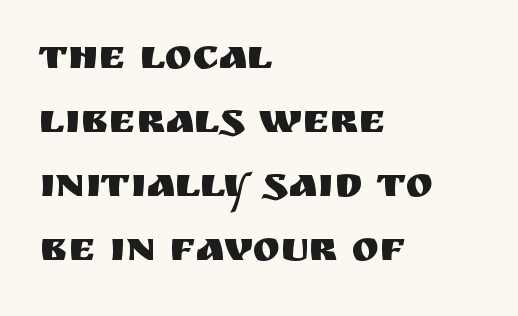
Summary of vertical rhythm: regular, with standard interline spacing. Is there any slant? The stems are plumb. Observe the ordinary spacing: letters are neighbours, not strangers. The face used here is proportionally spaced, like ordinary book or web type.
